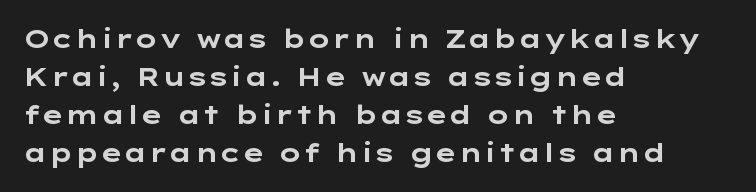
{"italic": "no", "bold": "yes", "underline": "no", "align": "left", "line_spacing": "normal", "line_spacing_ratio": 1.52, "letter_spacing": "normal", "letter_spacing_em": 0.0, "glyph_px": 25}
